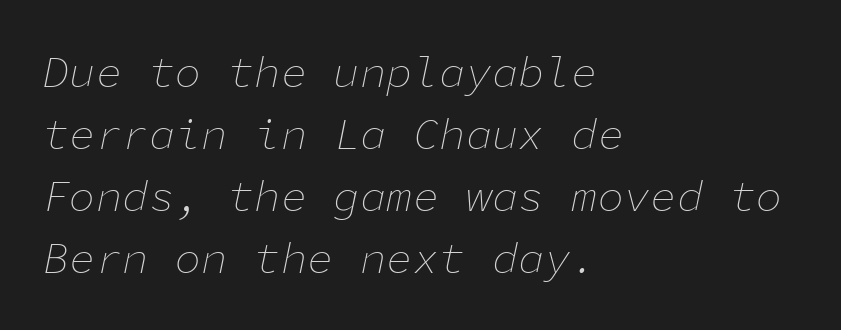
Q: Is the text bold? A: No.
Q: Is the text italic (slanted)? A: Yes, it leans right by about 11 degrees.
Q: Is the text underlined? A: No.
Q: How is the paragraph aligned? A: Left-aligned.
Q: Is the spacing between letters normal or unusually wide? A: Normal.
Q: Is the spacing between lines tight, normal or loose? A: Normal.
Q: Width (condensed, normal, or wide)? A: Normal.
Q: Stroke contrast? A: Low.
Q: x-height? A: Medium.
Q: Monospaced? A: Yes.
